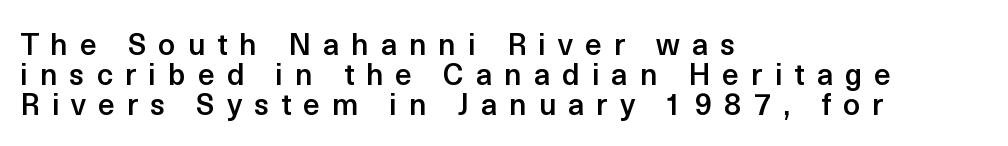
Vertically, the passage feels compressed, each row crowding the next. A student would call this left alignment; a typographer would say flush left, rag right. This sample uses a sans-serif face. Posture: vertical. Any mark beneath the type? The region is blank. Is this a fixed-width face? No — the glyphs have proportional, varying widths.
